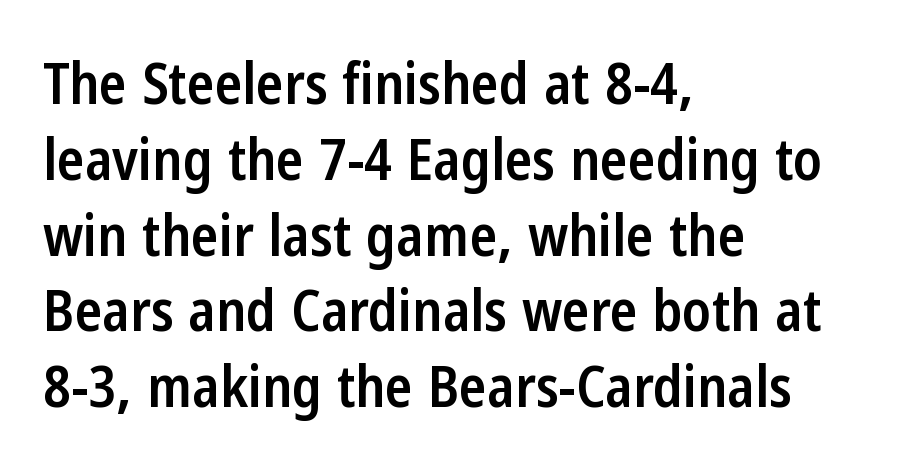
Q: Is the text bold? A: Semi-bold.
Q: Is the text italic (slanted)? A: No, it is upright.
Q: Is the typeface a serif or a sans-serif typeface? A: Sans-serif.
Q: Is the text underlined? A: No.
Q: How is the paragraph aligned? A: Left-aligned.
Q: Is the spacing between letters normal or unusually wide? A: Normal.
Q: Is the spacing between lines tight, normal or loose? A: Normal.
Q: Width (condensed, normal, or wide)? A: Condensed.
Q: Stroke contrast? A: Low.
Q: x-height? A: Medium.
Q: Monospaced? A: No.
